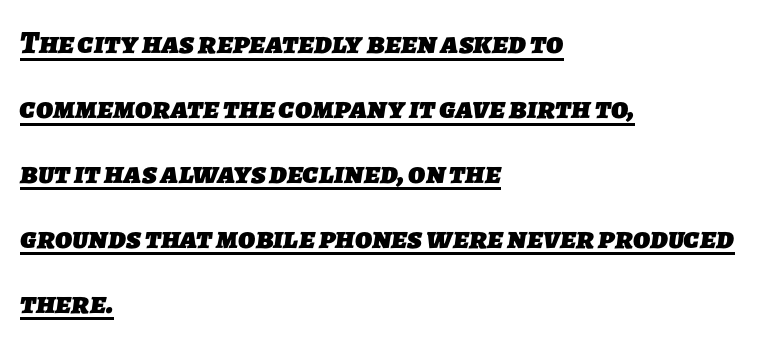
Q: Is the text bold? A: Yes.
Q: Is the typeface a serif or a sans-serif typeface? A: Sans-serif.
Q: Is the text underlined? A: Yes.
Q: How is the paragraph aligned? A: Left-aligned.
Q: Is the spacing between letters normal or unusually wide? A: Normal.
Q: Is the spacing between lines tight, normal or loose? A: Loose.
Q: Width (condensed, normal, or wide)? A: Normal.
Q: Stroke contrast? A: Low.
Q: x-height? A: Medium.
Q: Monospaced? A: No.
